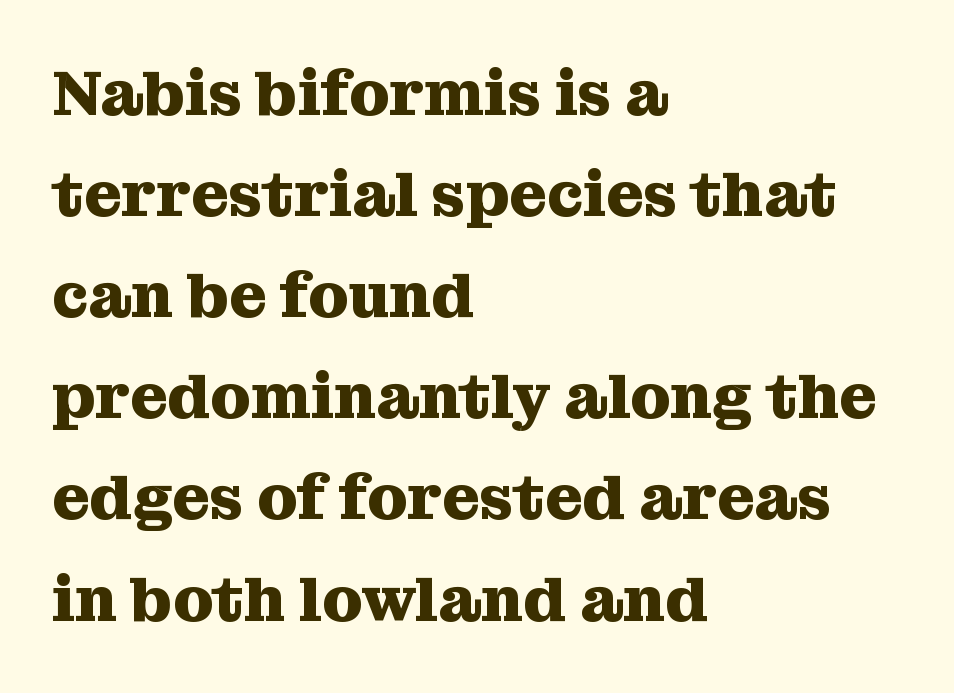
Tracking value appears to be zero — textbook default spacing. Heavy-handed strokes throughout: this text is bold. Honestly, there is no underline to notice here at all. Here the designer chose a conventional face with non-uniform glyph widths.
